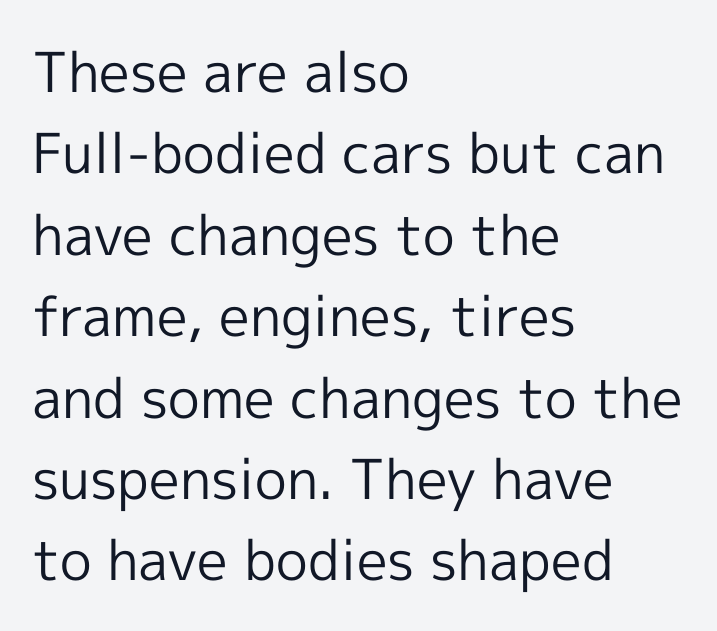
Quick note: interline space is typical. Underline: absent. The font's upright variant was chosen for this text. The font sits on the lighter half of the weight spectrum, regular included. In terms of letterform style, serifs are entirely absent.
